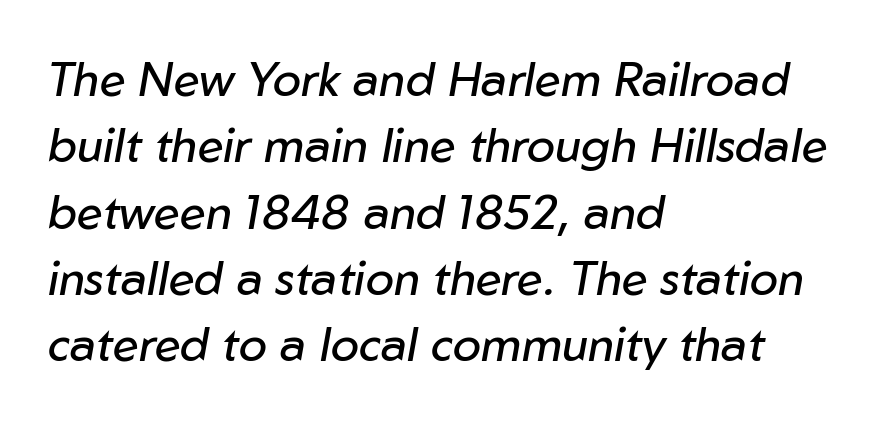
Q: Is the text bold? A: No.
Q: Is the text italic (slanted)? A: Yes, it leans right by about 10 degrees.
Q: Is the text underlined? A: No.
Q: How is the paragraph aligned? A: Left-aligned.
Q: Is the spacing between letters normal or unusually wide? A: Normal.
Q: Is the spacing between lines tight, normal or loose? A: Normal.
Q: Width (condensed, normal, or wide)? A: Normal.
Q: Stroke contrast? A: Low.
Q: x-height? A: Medium.
Q: Monospaced? A: No.
